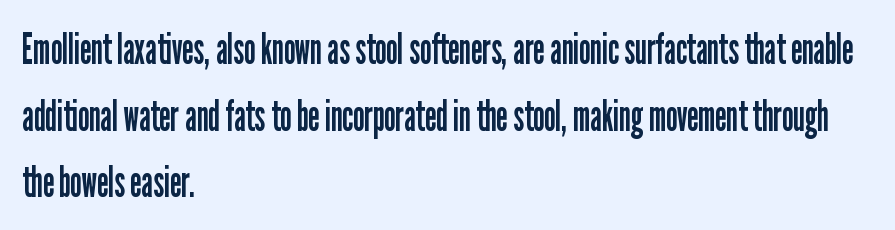
{"serif": "no", "italic": "no", "bold": "no", "weight": "regular", "width": "condensed", "stroke_contrast": "low", "x_height": "medium", "monospaced": "no", "underline": "no", "align": "left", "line_spacing": "normal", "line_spacing_ratio": 1.55, "letter_spacing": "normal", "letter_spacing_em": 0.0, "glyph_px": 43}
